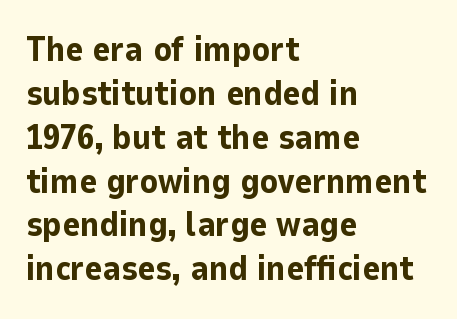
The image shows 34 px bold sans-serif type, upright; set left-aligned, normal line spacing (1.29x), normal letter spacing, not underlined; low stroke contrast and a medium x-height.
